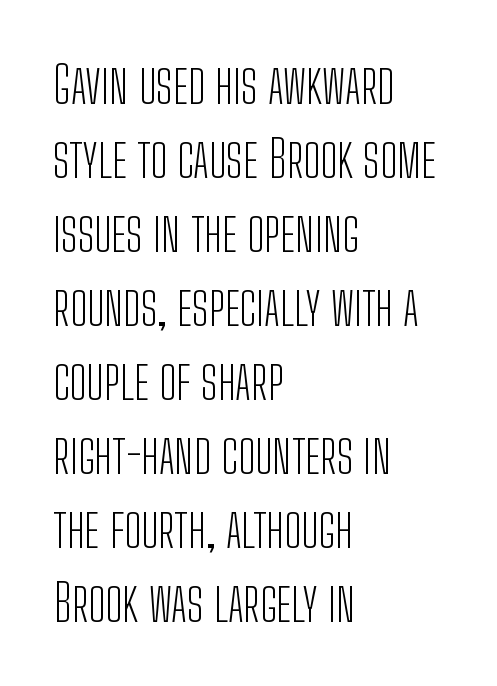
{"serif": "no", "italic": "no", "bold": "no", "weight": "light", "width": "condensed", "stroke_contrast": "low", "x_height": "medium", "monospaced": "no", "underline": "no", "align": "left", "line_spacing": "normal", "line_spacing_ratio": 1.45, "letter_spacing": "normal", "letter_spacing_em": 0.0, "glyph_px": 51}
